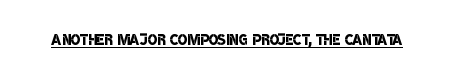
{"bold": "semi", "underline": "yes", "letter_spacing": "normal", "letter_spacing_em": 0.0, "glyph_px": 20}
